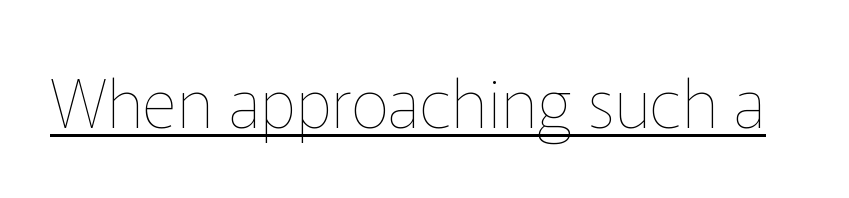
Q: Is the text bold? A: No.
Q: Is the text italic (slanted)? A: No, it is upright.
Q: Is the text underlined? A: Yes.
Q: Is the spacing between letters normal or unusually wide? A: Normal.
Q: Width (condensed, normal, or wide)? A: Normal.
Q: Stroke contrast? A: Low.
Q: x-height? A: Medium.
Q: Monospaced? A: No.
